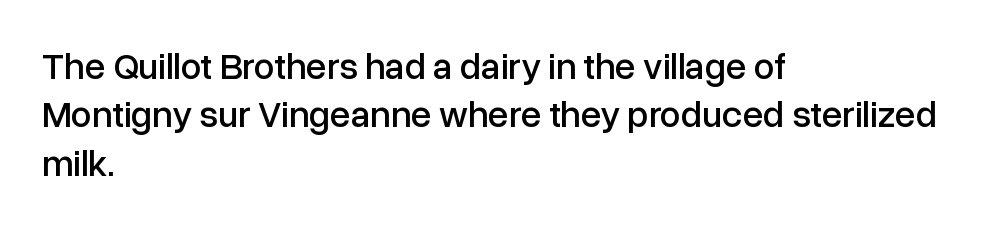
These lines keep a tight, regular rhythm from letter to letter. Classification — sans serif. The string is rendered with underlining switched off. These lines are rendered in a variable-pitch font.
